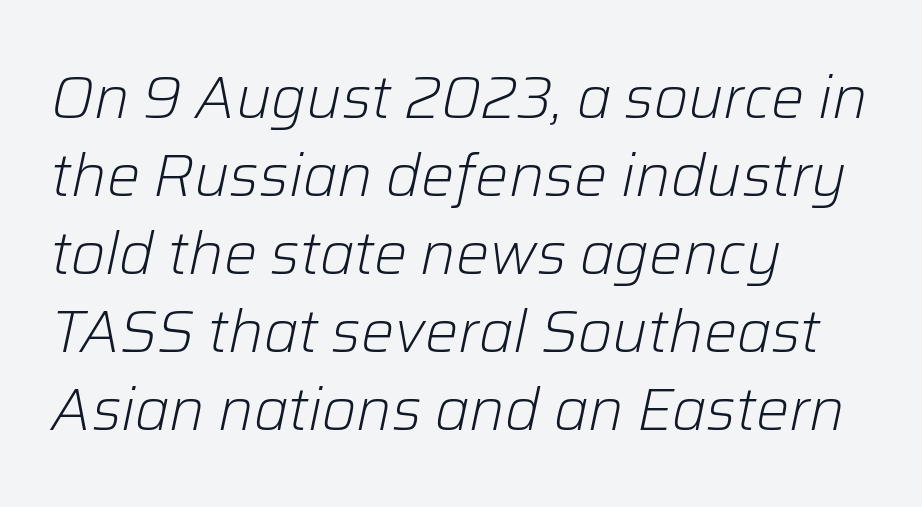
Q: Is the text bold? A: No.
Q: Is the text italic (slanted)? A: Yes, it leans right by about 12 degrees.
Q: Is the text underlined? A: No.
Q: How is the paragraph aligned? A: Left-aligned.
Q: Is the spacing between letters normal or unusually wide? A: Normal.
Q: Is the spacing between lines tight, normal or loose? A: Normal.
Q: Width (condensed, normal, or wide)? A: Normal.
Q: Stroke contrast? A: Low.
Q: x-height? A: Medium.
Q: Monospaced? A: No.
